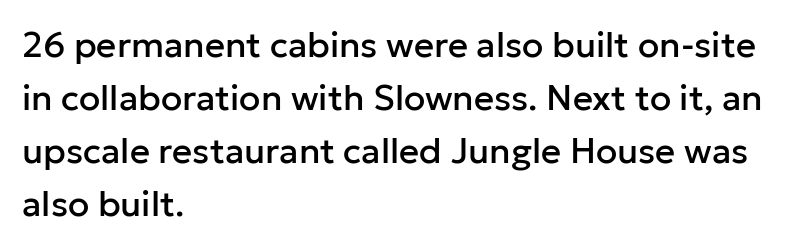
The image shows 35 px sans-serif type, upright; set left-aligned, normal line spacing (1.51x), normal letter spacing, not underlined; low stroke contrast and a medium x-height.
